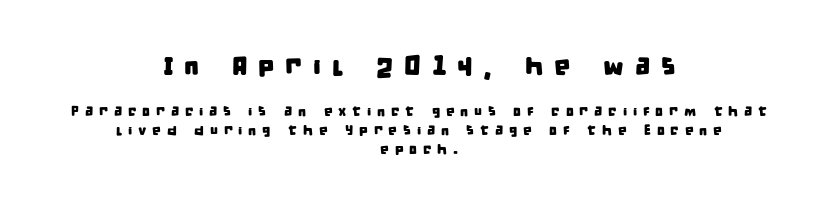
{"underline": "no", "align": "center", "line_spacing": "normal", "line_spacing_ratio": 1.36, "letter_spacing": "wide", "letter_spacing_em": 0.41, "larger_block": "first", "size_ratio": 1.86, "glyph_px": 26}
